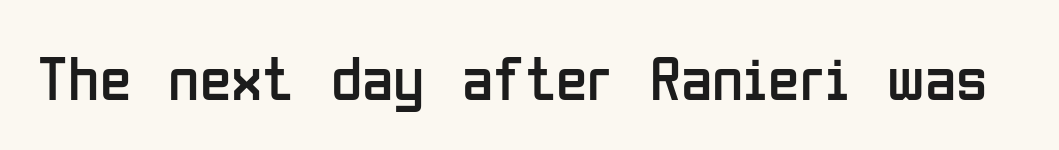
To sum up the face: it is a sans, with no serifs. These lines were composed using upright roman letters. Weight: in the light-to-regular range. Looks like regular typesetting: each glyph gets only the width it needs. The space beneath each line is pristine and unruled.
